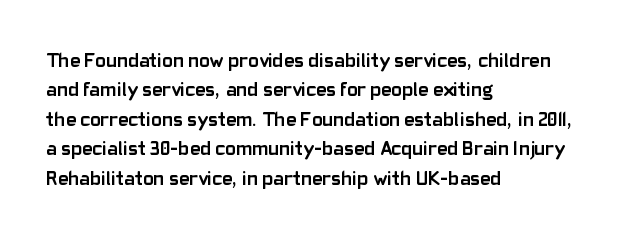
Emphasis by weight is at full strength: bold. The glyphs are unaccompanied by any horizontal stroke below them. Nothing unusual about the tracking: characters are spaced as the font intends. Do the letters lean? They stand straight. Every row of glyphs begins at an identical x-position on the left.
